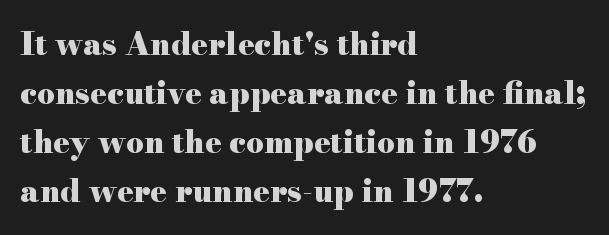
The image shows 31 px heavy, wide serif type, upright; set left-aligned, normal line spacing (1.58x), normal letter spacing, not underlined; high stroke contrast and a small x-height.
